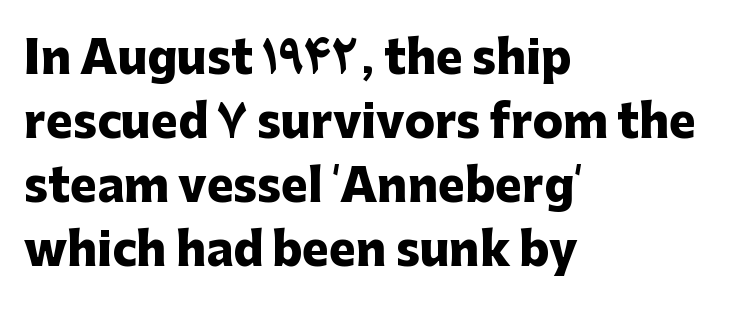
The image shows 45 px heavy sans-serif type, upright; set left-aligned, normal line spacing (1.42x), normal letter spacing, not underlined; low stroke contrast and a medium x-height.
